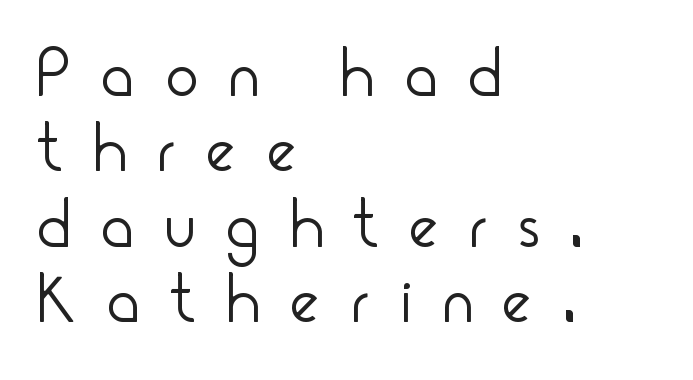
The image shows 68 px light, condensed sans-serif type, upright; set left-aligned, tight line spacing (1.11x), unusually wide letter spacing (+0.47 em), not underlined; low stroke contrast and a small x-height.
